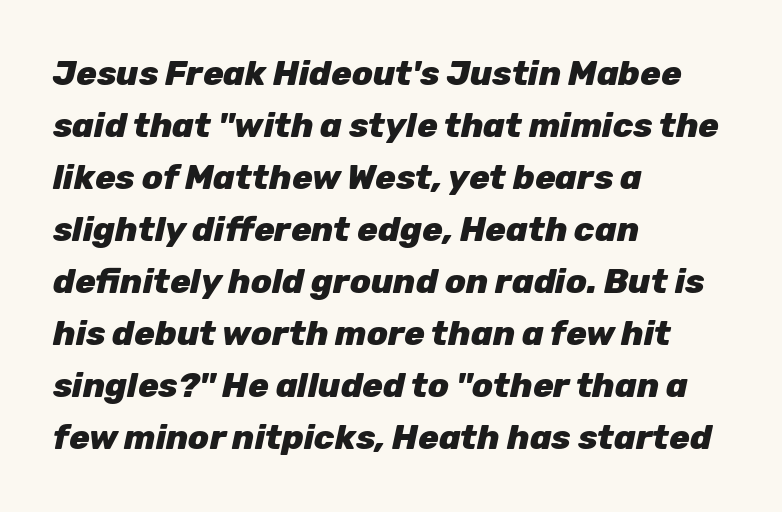
What weight is shown? A full bold with thick strokes. When letters slant like this, we call the style italic. Underline: absent. You could not count columns in this text — the font is proportionally spaced. The space between consecutive lines is moderate. Typeset ragged right — the left edge is the straight one.
